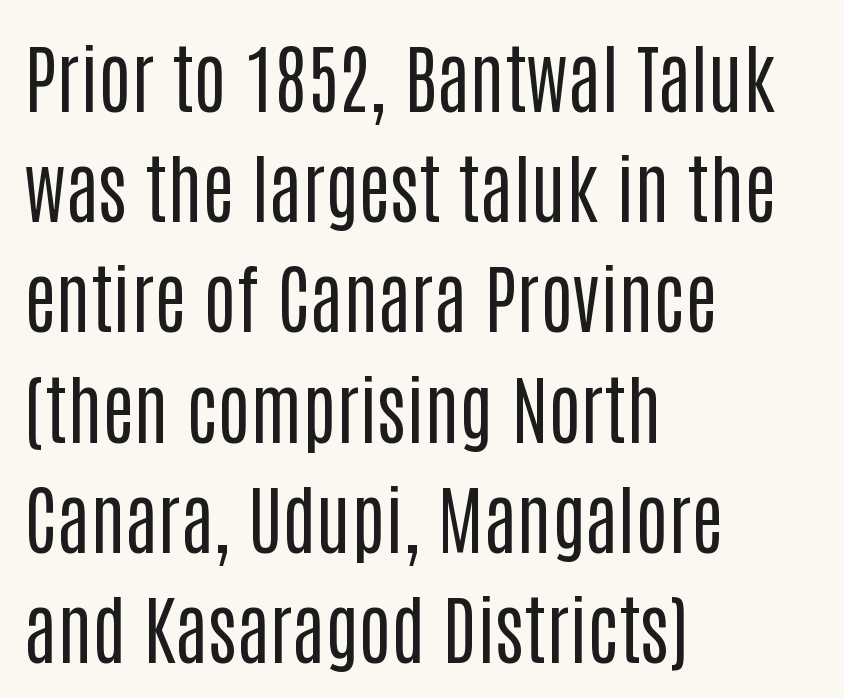
Is this a sans? Yes — the strokes have no serifs. Here the designer chose a conventional face with non-uniform glyph widths. Vertically, the passage feels balanced, rows spaced as you'd expect. Any mark beneath the type? The region is blank.
